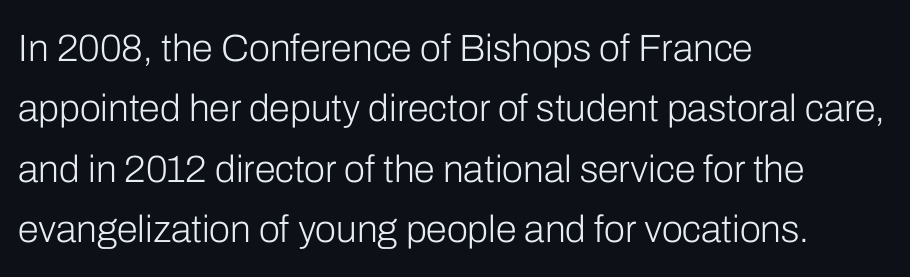
The image shows 38 px light sans-serif type, upright; set left-aligned, normal line spacing (1.59x), normal letter spacing, not underlined; low stroke contrast and a medium x-height.
